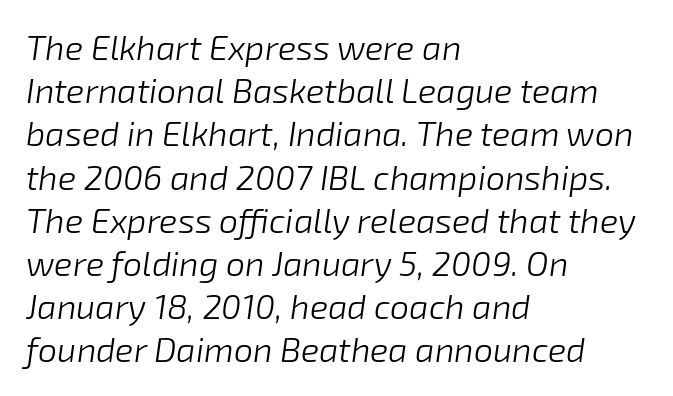
Does the leading feel generous? No, just average. No heavy texture on the line: the type isn't bold. Descender tails drop into unmarked territory. How are the letters spaced? Ordinarily, with no added tracking.
